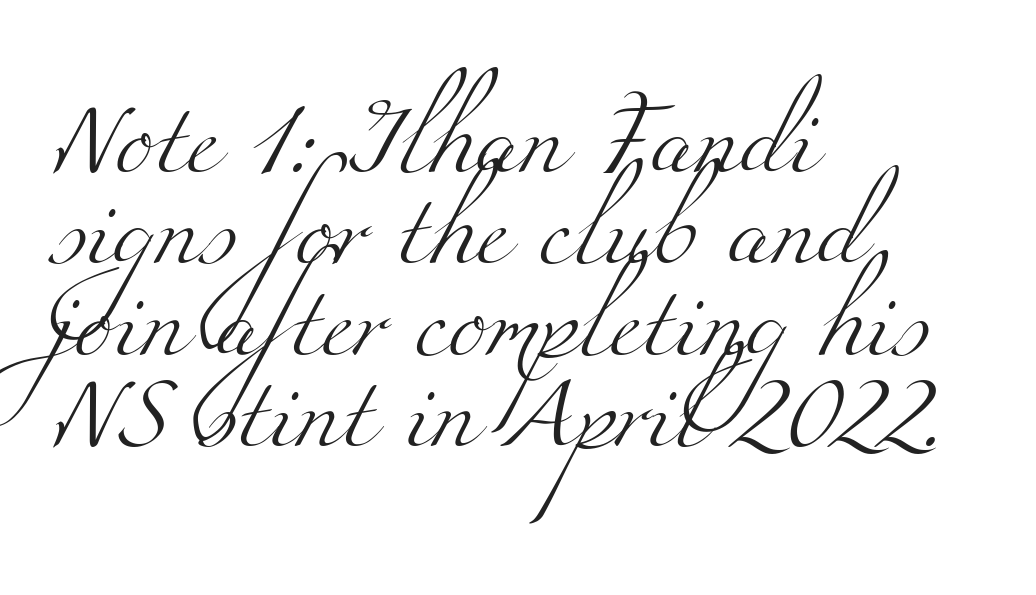
Vertical spacing — default. Note the varied advance widths — an 'i' is clearly narrower than an 'm'. Notice how the passage keeps a crisp vertical edge on the left only. Does extra space separate the letters? No, they use regular spacing.
